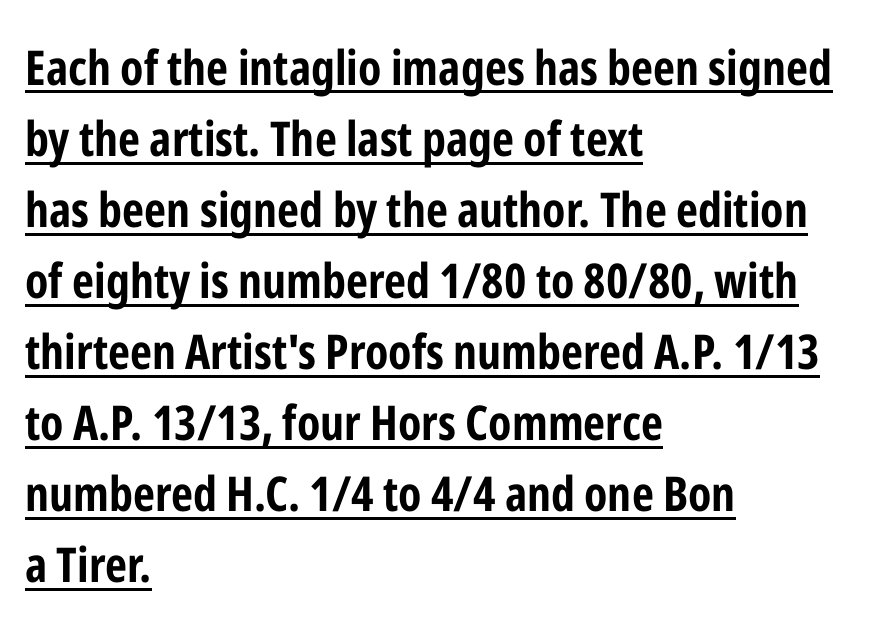
The image shows 48 px bold, condensed sans-serif type, upright; set left-aligned, normal line spacing (1.48x), normal letter spacing, underlined; low stroke contrast and a medium x-height.
